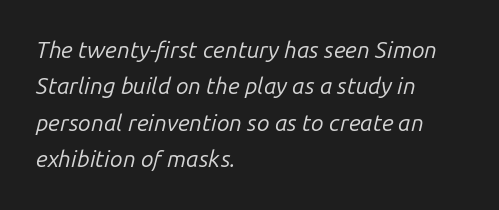
Q: Is the text bold? A: No.
Q: Is the text italic (slanted)? A: Yes, it leans right by about 14 degrees.
Q: Is the text underlined? A: No.
Q: How is the paragraph aligned? A: Left-aligned.
Q: Is the spacing between letters normal or unusually wide? A: Normal.
Q: Is the spacing between lines tight, normal or loose? A: Normal.
